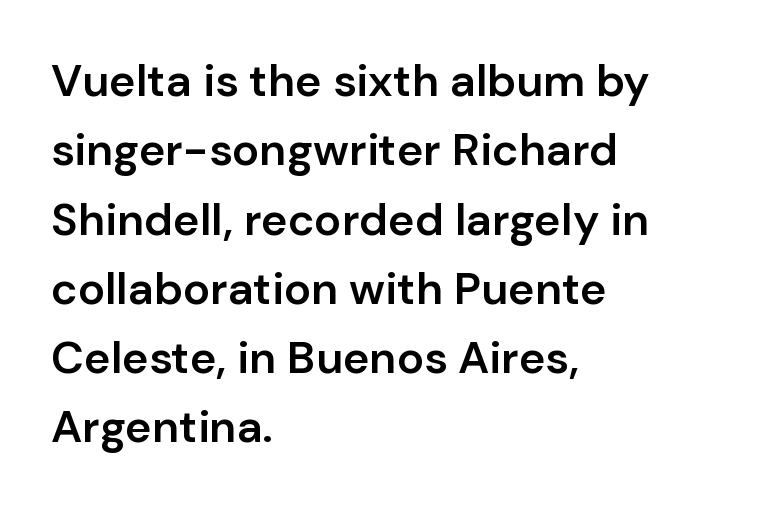
Q: Is the text bold? A: Semi-bold.
Q: Is the text italic (slanted)? A: No, it is upright.
Q: Is the typeface a serif or a sans-serif typeface? A: Sans-serif.
Q: Is the text underlined? A: No.
Q: How is the paragraph aligned? A: Left-aligned.
Q: Is the spacing between letters normal or unusually wide? A: Normal.
Q: Is the spacing between lines tight, normal or loose? A: Normal.
Q: Width (condensed, normal, or wide)? A: Normal.
Q: Stroke contrast? A: Low.
Q: x-height? A: Medium.
Q: Monospaced? A: No.
